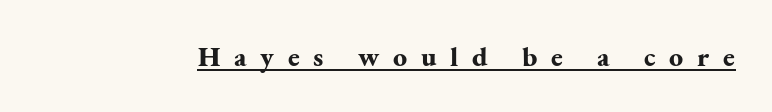
The letters are bold, with thick, heavy strokes. These lines are composed in type with serifs. Emphasis is given by a line drawn under the lettering. The letters advance in unequal steps, a hallmark of proportional type. Ordinary non-slanted type is in use. This rendering widens character spacing well past its baseline value.
